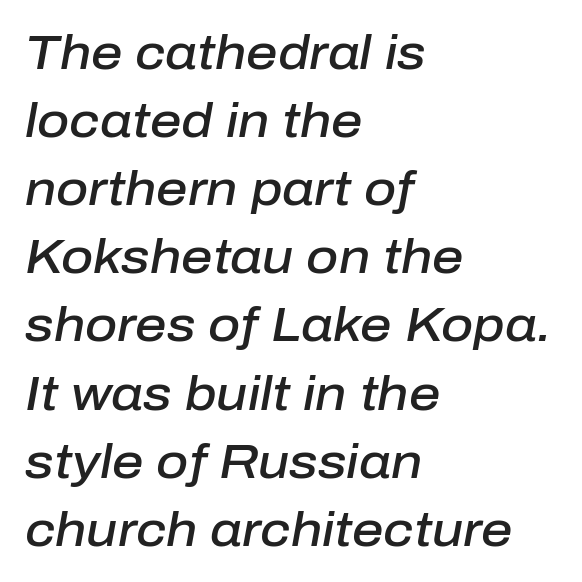
Q: Is the text bold? A: Semi-bold.
Q: Is the text italic (slanted)? A: Yes, it leans right by about 10 degrees.
Q: Is the text underlined? A: No.
Q: How is the paragraph aligned? A: Left-aligned.
Q: Is the spacing between letters normal or unusually wide? A: Normal.
Q: Is the spacing between lines tight, normal or loose? A: Normal.
Q: Width (condensed, normal, or wide)? A: Normal.
Q: Stroke contrast? A: Low.
Q: x-height? A: Medium.
Q: Monospaced? A: No.
